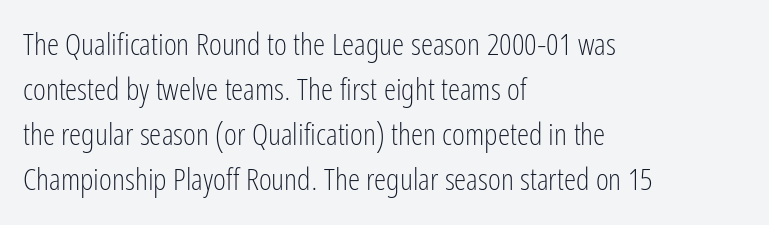
The image shows 31 px light, condensed sans-serif type, upright; set left-aligned, normal line spacing (1.45x), normal letter spacing, not underlined; low stroke contrast and a medium x-height.
